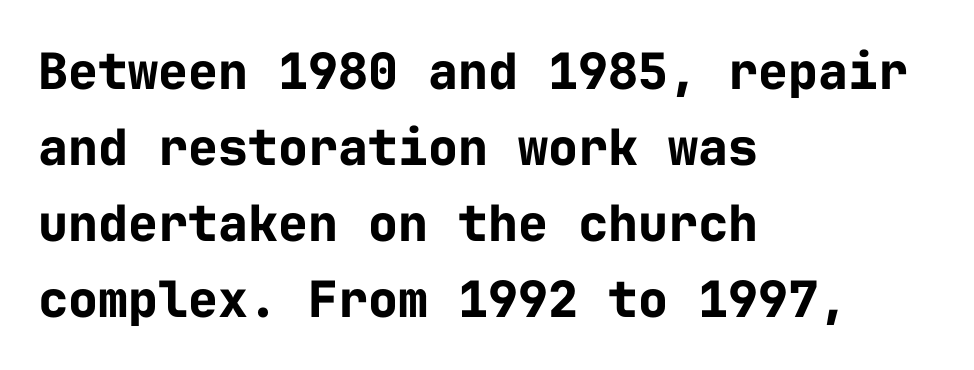
The image shows 50 px bold sans-serif type, upright, monospaced; set left-aligned, normal line spacing (1.52x), normal letter spacing, not underlined; low stroke contrast and a medium x-height.
